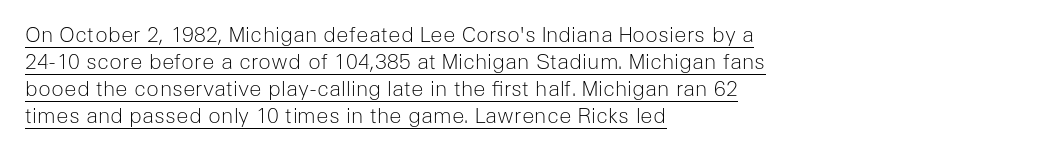
The image shows 21 px text type, upright; set left-aligned, normal line spacing (1.29x), normal letter spacing, underlined.
